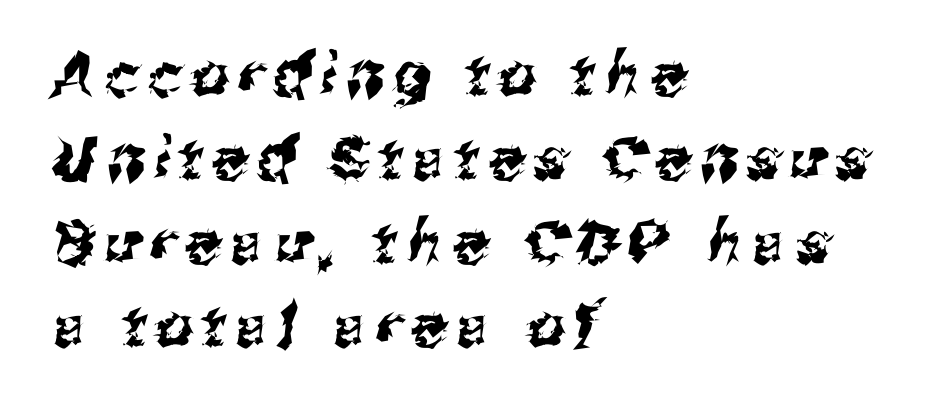
Q: Is the typeface a serif or a sans-serif typeface? A: Sans-serif.
Q: Is the text underlined? A: No.
Q: How is the paragraph aligned? A: Left-aligned.
Q: Is the spacing between lines tight, normal or loose? A: Normal.
Q: Width (condensed, normal, or wide)? A: Normal.
Q: Stroke contrast? A: Medium.
Q: x-height? A: Medium.
Q: Monospaced? A: No.
